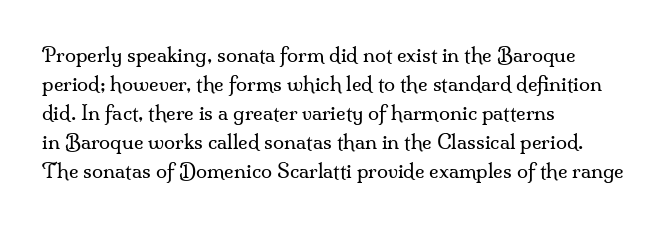
Q: Is the text bold? A: No.
Q: Is the text italic (slanted)? A: No, it is upright.
Q: Is the text underlined? A: No.
Q: How is the paragraph aligned? A: Left-aligned.
Q: Is the spacing between letters normal or unusually wide? A: Normal.
Q: Is the spacing between lines tight, normal or loose? A: Normal.
